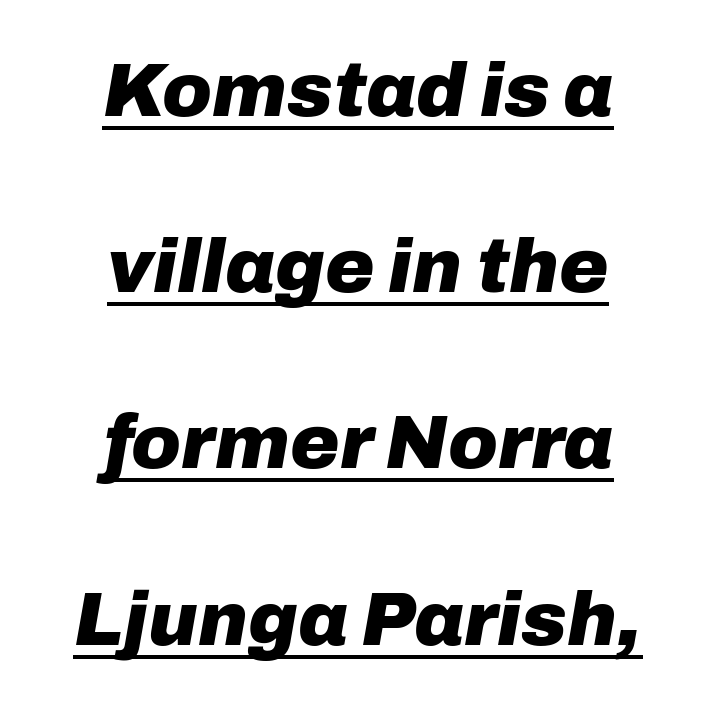
{"italic": "yes", "lean": "right", "slant_degrees": 10, "bold": "yes", "weight": "heavy", "width": "normal", "stroke_contrast": "low", "x_height": "medium", "monospaced": "no", "underline": "yes", "align": "center", "line_spacing": "loose", "line_spacing_ratio": 2.35, "letter_spacing": "normal", "letter_spacing_em": 0.0, "glyph_px": 75}
